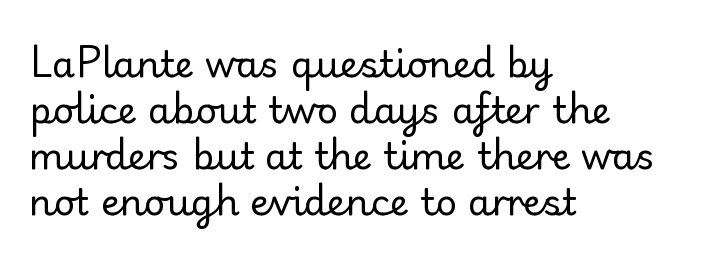
The specimen omits any rule beneath the text block's lines. The tracking reads as untouched default to a designer's eye. No chunkiness to these letters — they're not bold. Varying glyph widths throughout — classic text-font behaviour. Observe the serifs anchoring each vertical stroke in this sample. The lettering holds an erect, upright posture throughout.
